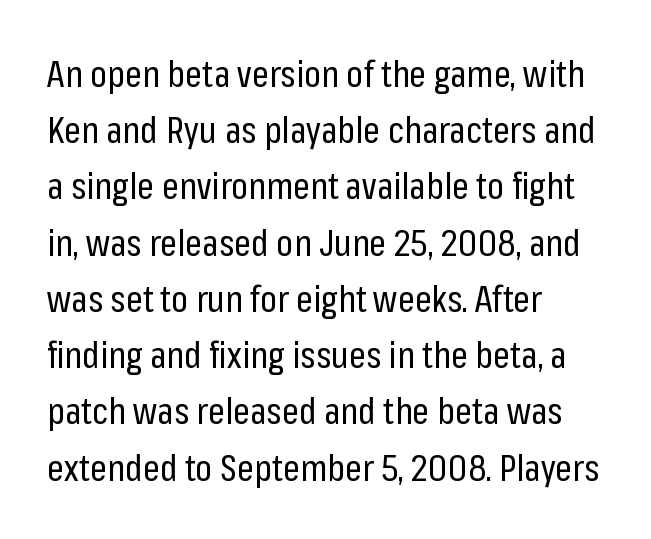
The image shows 37 px regular-weight, condensed sans-serif type, upright; set left-aligned, normal line spacing (1.52x), normal letter spacing, not underlined; low stroke contrast and a medium x-height.
